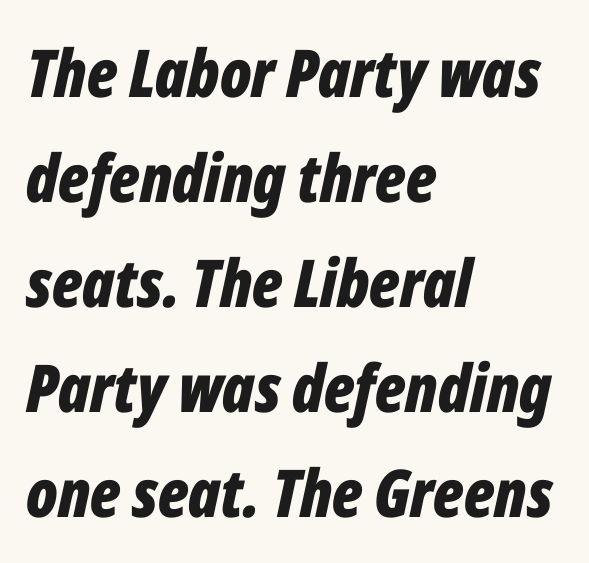
The image shows 66 px bold, condensed type, italic (leaning right); set left-aligned, normal line spacing (1.59x), normal letter spacing, not underlined; low stroke contrast and a medium x-height.
